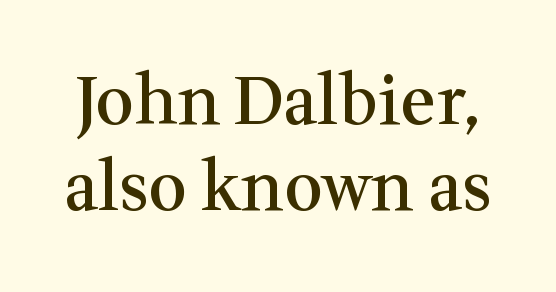
Q: Is the text bold? A: Semi-bold.
Q: Is the text italic (slanted)? A: No, it is upright.
Q: Is the typeface a serif or a sans-serif typeface? A: Serif.
Q: Is the text underlined? A: No.
Q: Is the spacing between letters normal or unusually wide? A: Normal.
Q: Is the spacing between lines tight, normal or loose? A: Normal.
Q: Width (condensed, normal, or wide)? A: Normal.
Q: Stroke contrast? A: Medium.
Q: x-height? A: Medium.
Q: Monospaced? A: No.
